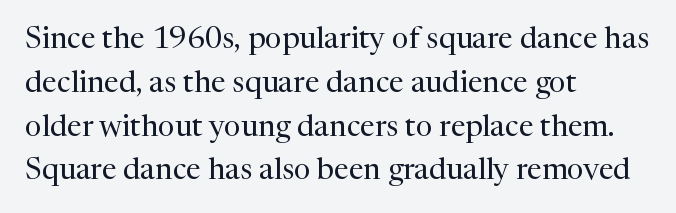
The zone under the glyphs is completely vacant. Ink coverage per letter is moderate at most. Students, observe: this is what conventionally led text looks like. Vertical strokes here are truly vertical.
